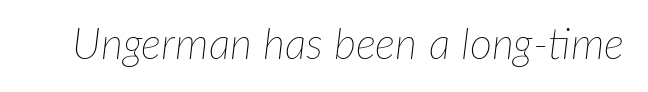
Each word holds together tightly as a unit, with standard inter-letter gaps. The strip under each line holds only bare page. Each letter keeps its own natural width here, so spacing adapts to shape. Stroke thickness stays within the range of a standard reading face or lighter. You can tell it's italic because the verticals aren't actually vertical.
